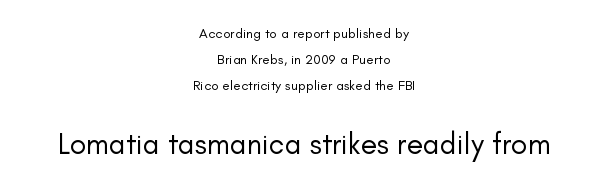
Q: Is the text bold? A: No.
Q: Is the text italic (slanted)? A: No, it is upright.
Q: Is the typeface a serif or a sans-serif typeface? A: Sans-serif.
Q: Is the text underlined? A: No.
Q: How is the paragraph aligned? A: Centered.
Q: Is the spacing between letters normal or unusually wide? A: Normal.
Q: Which block of text is set in a larger size, the first (top) or the second (bottom)? A: The second (bottom) one.
Q: Width (condensed, normal, or wide)? A: Normal.
Q: Stroke contrast? A: Low.
Q: x-height? A: Small.
Q: Monospaced? A: No.
